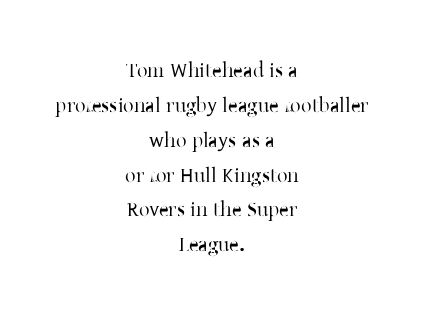
Q: Is the text italic (slanted)? A: No, it is upright.
Q: Is the text underlined? A: No.
Q: How is the paragraph aligned? A: Centered.
Q: Is the spacing between letters normal or unusually wide? A: Normal.
Q: Is the spacing between lines tight, normal or loose? A: Normal.
